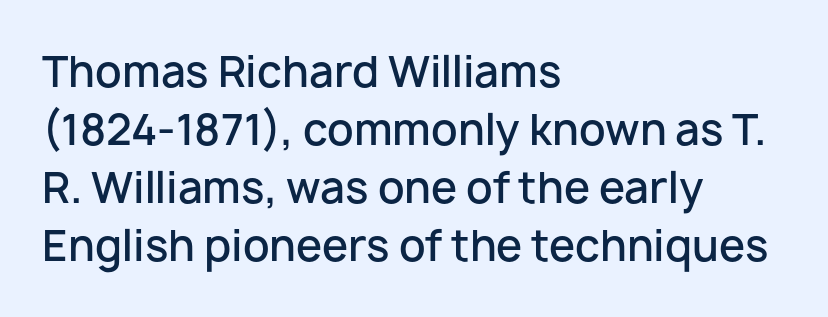
The image shows 42 px semibold sans-serif type, upright; set left-aligned, normal line spacing (1.38x), normal letter spacing, not underlined; low stroke contrast and a medium x-height.
